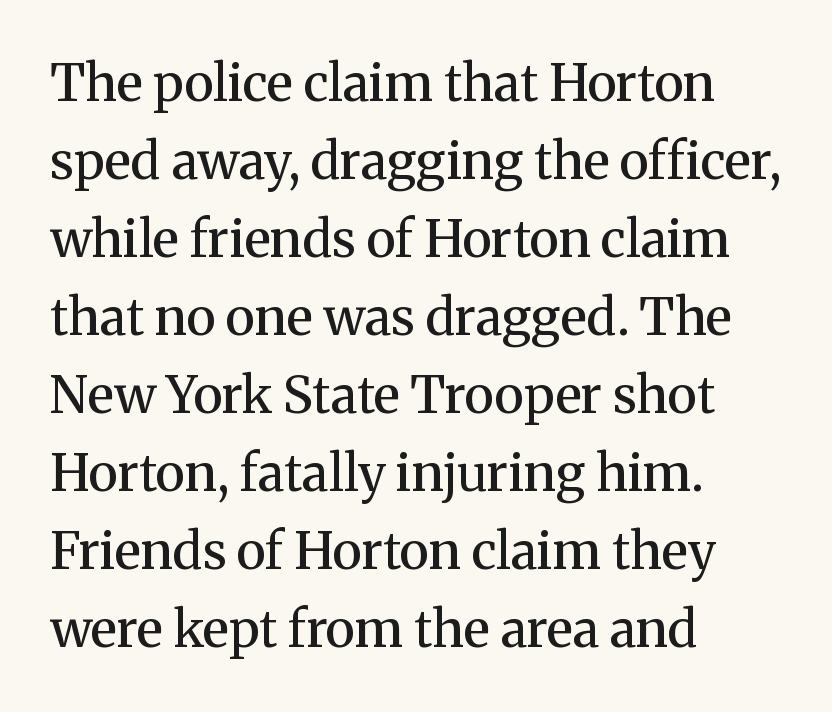
Honestly, the letter spacing is just normal — you wouldn't notice it. This sample keeps an unexceptional amount of space between lines. The space directly below the letters is spotless. A classic flush-left, rag-right setting is used for this passage.
